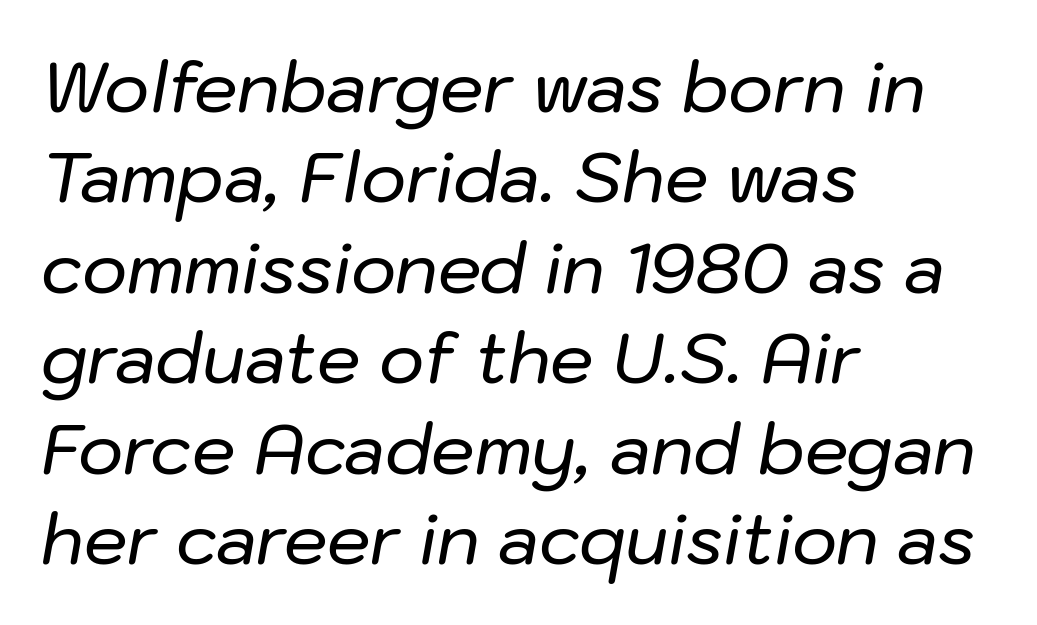
The image shows 69 px text type, italic (leaning right); set left-aligned, normal line spacing (1.31x), normal letter spacing, not underlined; low stroke contrast and a medium x-height.
